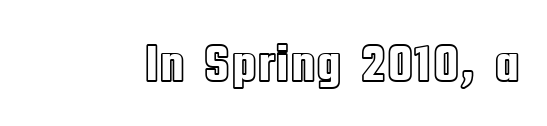
{"italic": "no", "width": "condensed", "x_height": "large", "monospaced": "no", "underline": "no", "letter_spacing": "normal", "letter_spacing_em": 0.0, "glyph_px": 53}
